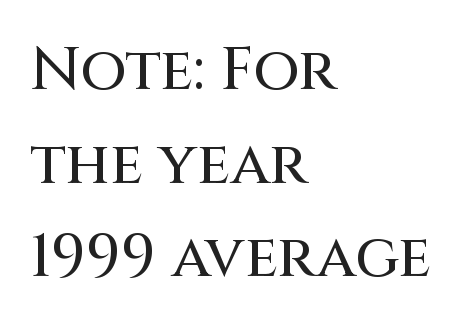
This sample keeps an unexceptional amount of space between lines. Any mark beneath the type? The region is blank. The characters display no serif detailing; their extremities are plain. The letters stand straight up with perfectly vertical stems. Spacing verdict: proportional, widths tailored to each character. The setting favours the left margin, as ordinary paragraphs usually do.
